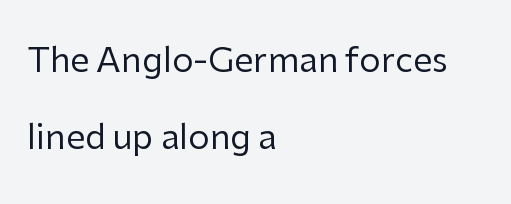
Q: Is the text bold? A: No.
Q: Is the text italic (slanted)? A: No, it is upright.
Q: Is the typeface a serif or a sans-serif typeface? A: Sans-serif.
Q: Is the text underlined? A: No.
Q: How is the paragraph aligned? A: Left-aligned.
Q: Is the spacing between letters normal or unusually wide? A: Normal.
Q: Is the spacing between lines tight, normal or loose? A: Loose.
Q: Width (condensed, normal, or wide)? A: Normal.
Q: Stroke contrast? A: Low.
Q: x-height? A: Medium.
Q: Monospaced? A: No.
